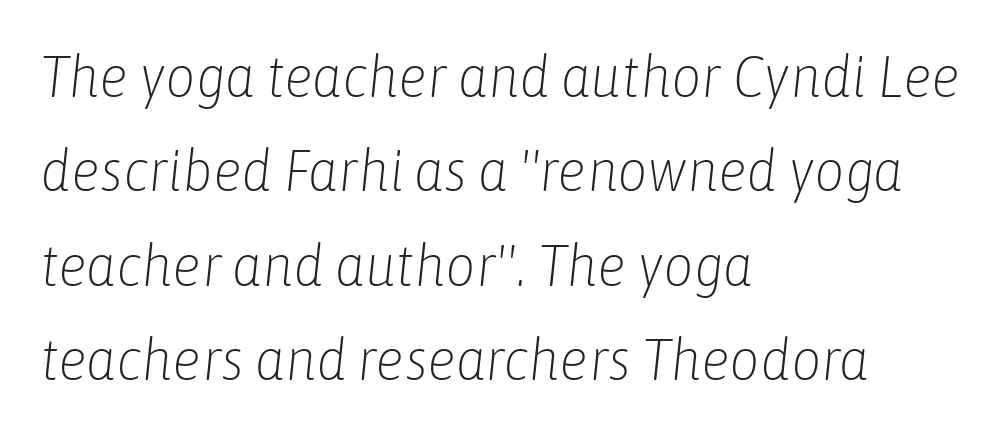
{"italic": "yes", "lean": "right", "slant_degrees": 6, "bold": "no", "weight": "light", "width": "condensed", "stroke_contrast": "low", "x_height": "medium", "monospaced": "no", "underline": "no", "align": "left", "line_spacing": "normal", "line_spacing_ratio": 1.6, "letter_spacing": "normal", "letter_spacing_em": 0.0, "glyph_px": 59}
